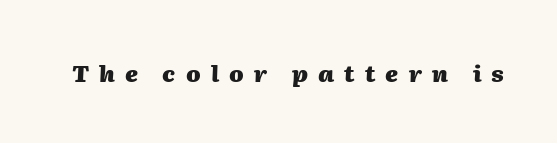
These lines carry a lot of weight — the face is fully bold. The text carries the slant typical of an italic or oblique font. The strip under each line holds only bare page. There is plenty of visible air inserted between adjacent glyphs.
